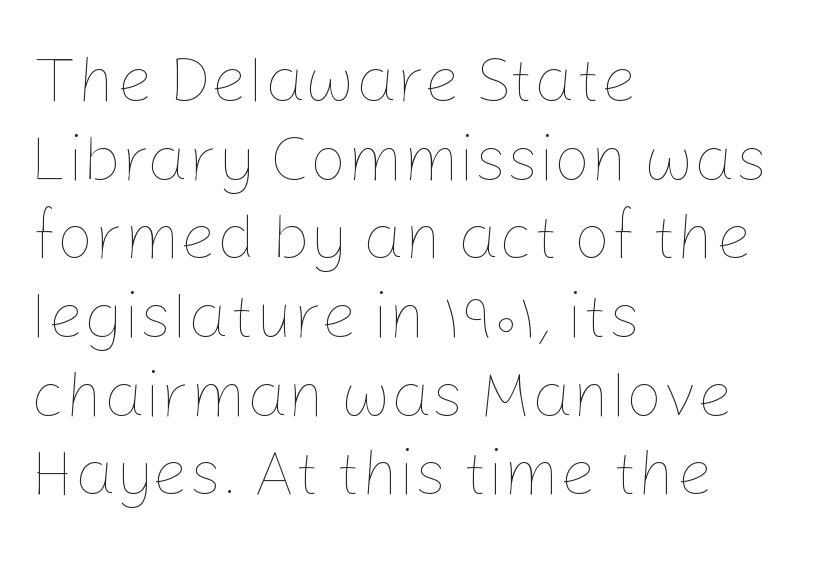
The image shows 65 px thin type, upright; set left-aligned, line spacing 1.21x, normal letter spacing, not underlined; low stroke contrast and a medium x-height.
